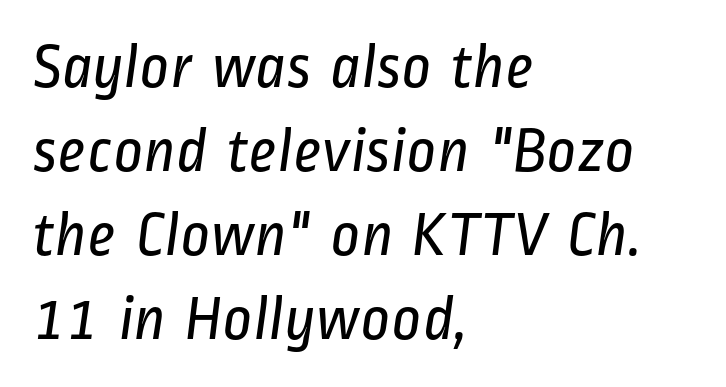
Q: Is the text bold? A: No.
Q: Is the typeface a serif or a sans-serif typeface? A: Sans-serif.
Q: Is the text underlined? A: No.
Q: How is the paragraph aligned? A: Left-aligned.
Q: Is the spacing between letters normal or unusually wide? A: Normal.
Q: Is the spacing between lines tight, normal or loose? A: Normal.
Q: Width (condensed, normal, or wide)? A: Condensed.
Q: Stroke contrast? A: Low.
Q: x-height? A: Medium.
Q: Monospaced? A: No.
